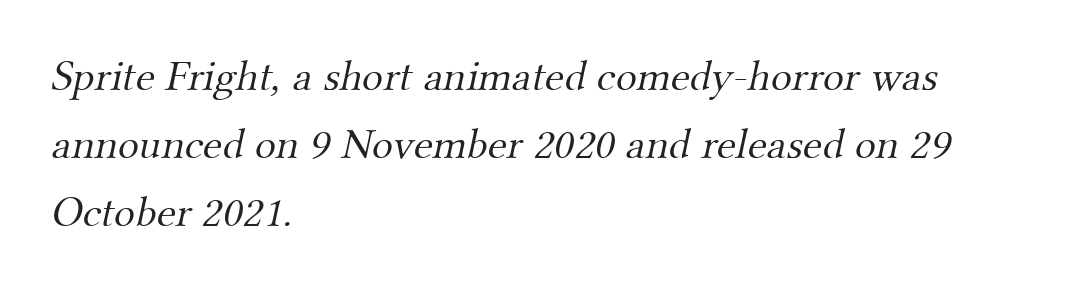
The image shows 44 px light serif type; set left-aligned, normal line spacing (1.55x), normal letter spacing, not underlined; medium stroke contrast and a small x-height.
